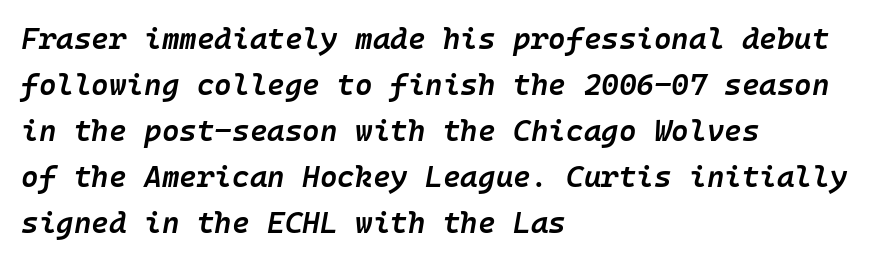
The image shows 30 px semibold type, italic (leaning right); set left-aligned, normal line spacing (1.53x), normal letter spacing, not underlined; low stroke contrast and a medium x-height.
